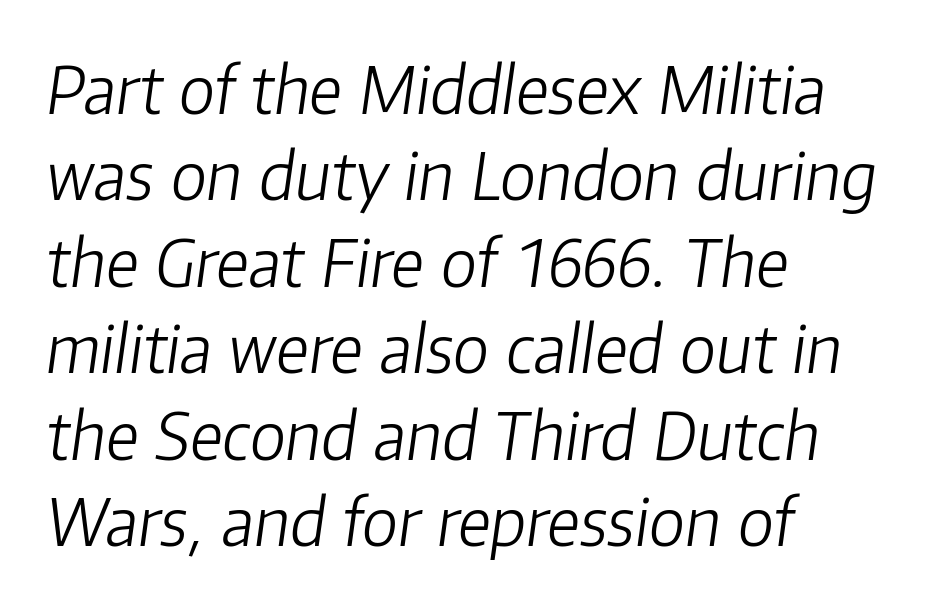
{"italic": "yes", "lean": "right", "slant_degrees": 8, "bold": "no", "weight": "light", "width": "normal", "stroke_contrast": "low", "x_height": "medium", "monospaced": "no", "underline": "no", "align": "left", "line_spacing": "normal", "line_spacing_ratio": 1.33, "letter_spacing": "normal", "letter_spacing_em": 0.0, "glyph_px": 65}
